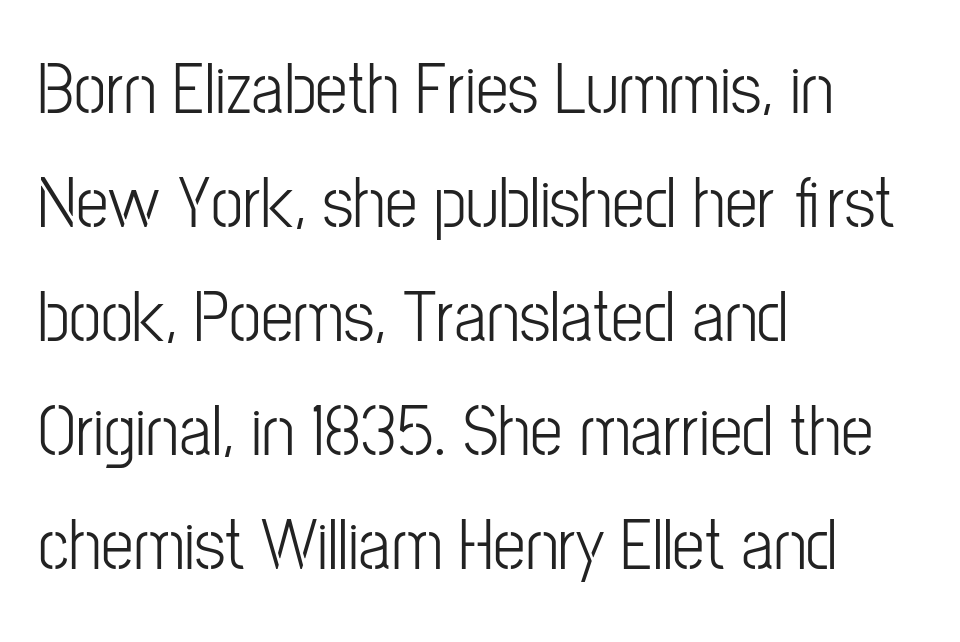
Q: Is the text bold? A: No.
Q: Is the text italic (slanted)? A: No, it is upright.
Q: Is the typeface a serif or a sans-serif typeface? A: Sans-serif.
Q: Is the text underlined? A: No.
Q: How is the paragraph aligned? A: Left-aligned.
Q: Is the spacing between letters normal or unusually wide? A: Normal.
Q: Is the spacing between lines tight, normal or loose? A: Normal.
Q: Width (condensed, normal, or wide)? A: Condensed.
Q: Stroke contrast? A: Low.
Q: x-height? A: Medium.
Q: Monospaced? A: No.
